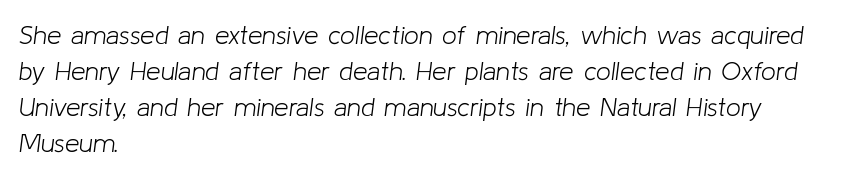
The image shows 26 px text type, italic (leaning right); set left-aligned, normal line spacing (1.39x), normal letter spacing, not underlined.
